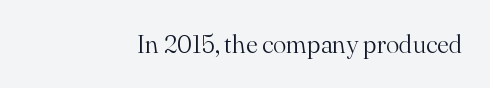
The image shows 25 px text type, upright; set right-aligned, normal letter spacing, not underlined.
